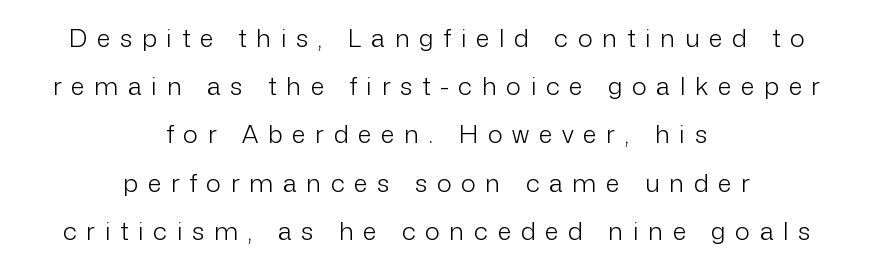
Q: Is the text bold? A: No.
Q: Is the text italic (slanted)? A: No, it is upright.
Q: Is the text underlined? A: No.
Q: How is the paragraph aligned? A: Centered.
Q: Is the spacing between letters normal or unusually wide? A: Unusually wide.
Q: Is the spacing between lines tight, normal or loose? A: Loose.
